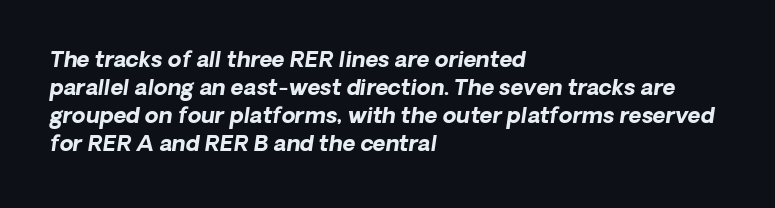
This rendering uses left alignment, leaving the right contour irregular. The gaps between neighbouring characters are ordinary and unremarkable. The leading is moderate, giving the passage an even texture. Compared with an ordinary text face, these strokes are far heavier — a full bold. This rendering features lettering with no underline.
